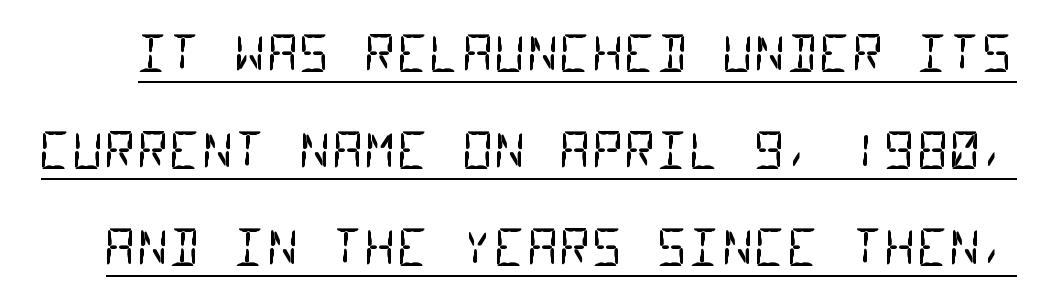
Q: Is the text bold? A: No.
Q: Is the typeface a serif or a sans-serif typeface? A: Sans-serif.
Q: Is the text underlined? A: Yes.
Q: Is the spacing between letters normal or unusually wide? A: Normal.
Q: Is the spacing between lines tight, normal or loose? A: Loose.
Q: Width (condensed, normal, or wide)? A: Condensed.
Q: Stroke contrast? A: Low.
Q: x-height? A: Large.
Q: Monospaced? A: Yes.
